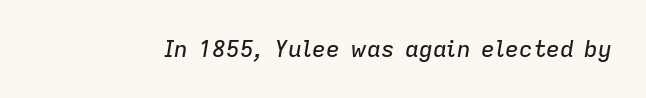
Emphasis-style slanted type is in use. Observe the ordinary spacing: letters are neighbours, not strangers. No word sits above an underline.
